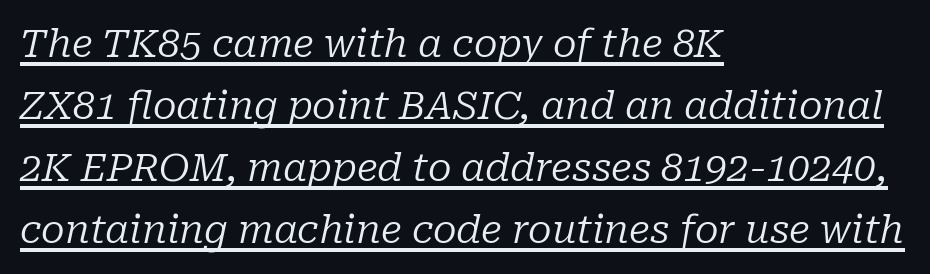
{"serif": "yes", "italic": "yes", "lean": "right", "slant_degrees": 10, "bold": "no", "weight": "regular", "width": "normal", "stroke_contrast": "low", "x_height": "medium", "monospaced": "no", "underline": "yes", "align": "left", "line_spacing": "normal", "line_spacing_ratio": 1.59, "letter_spacing": "normal", "letter_spacing_em": 0.0, "glyph_px": 39}
